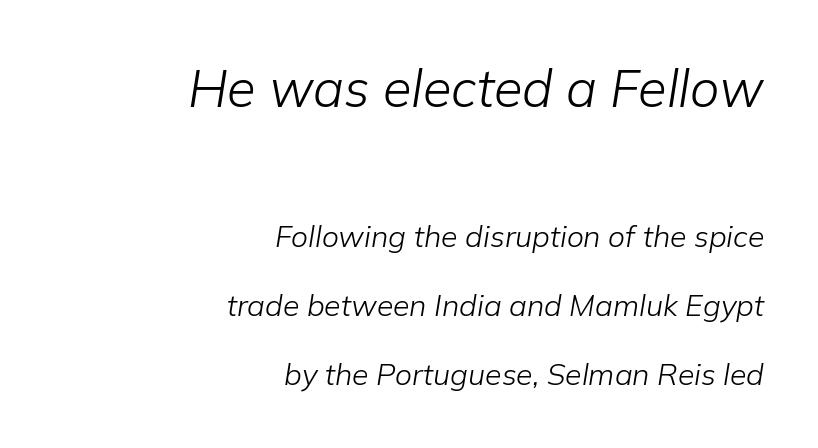
Q: Is the text bold? A: No.
Q: Is the text italic (slanted)? A: Yes, it leans right by about 9 degrees.
Q: Is the text underlined? A: No.
Q: How is the paragraph aligned? A: Right-aligned.
Q: Is the spacing between letters normal or unusually wide? A: Normal.
Q: Is the spacing between lines tight, normal or loose? A: Loose.
Q: Which block of text is set in a larger size, the first (top) or the second (bottom)? A: The first (top) one.
Q: Width (condensed, normal, or wide)? A: Normal.
Q: Stroke contrast? A: Low.
Q: x-height? A: Medium.
Q: Monospaced? A: No.
